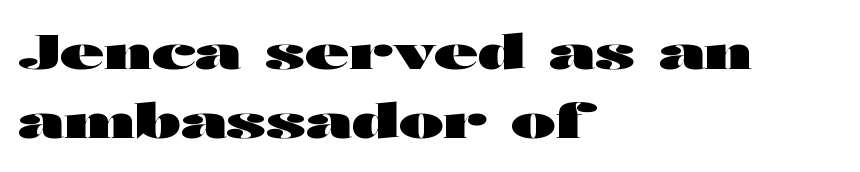
Heavy-handed strokes throughout: this text is bold. Reading down the column, the eye jumps a familiar distance to each next line. Think of a printed novel: that variable character pitch is what you see here.
